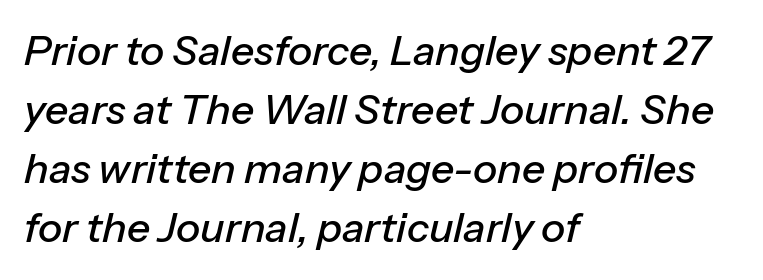
The image shows 41 px text type, italic (leaning right); set left-aligned, normal line spacing (1.44x), normal letter spacing, not underlined; low stroke contrast and a medium x-height.
